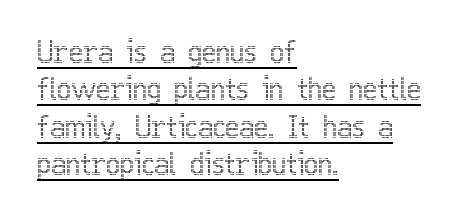
Q: Is the text italic (slanted)? A: No, it is upright.
Q: Is the text underlined? A: Yes.
Q: How is the paragraph aligned? A: Left-aligned.
Q: Is the spacing between letters normal or unusually wide? A: Normal.
Q: Is the spacing between lines tight, normal or loose? A: Normal.
Q: Width (condensed, normal, or wide)? A: Condensed.
Q: x-height? A: Medium.
Q: Monospaced? A: No.
